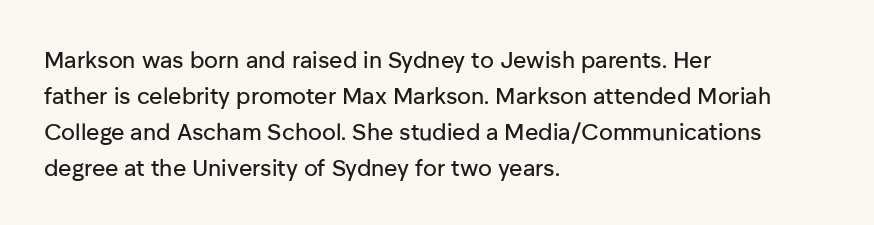
{"italic": "no", "underline": "no", "align": "left", "line_spacing": "normal", "line_spacing_ratio": 1.56, "letter_spacing": "normal", "letter_spacing_em": 0.0, "glyph_px": 23}
